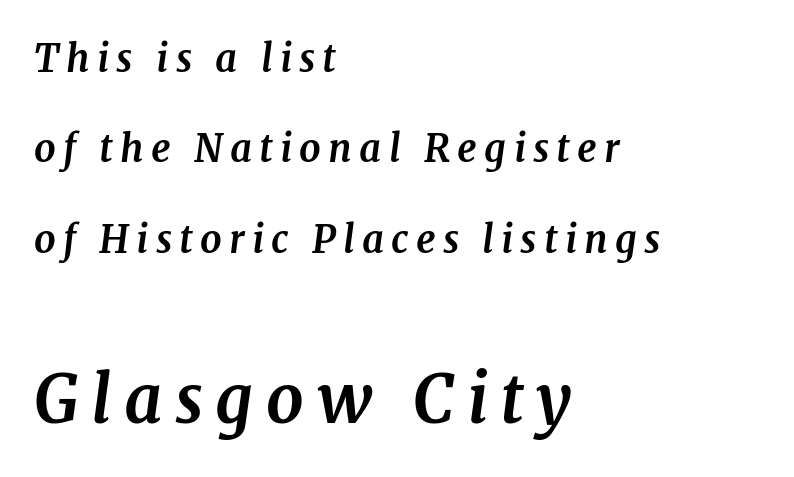
All the whitespace from short lines collects on the right. Its strokes are broad and dark, the hallmark of bold type. This sample uses a serif face. The letters are slanted; this is an italic face.
